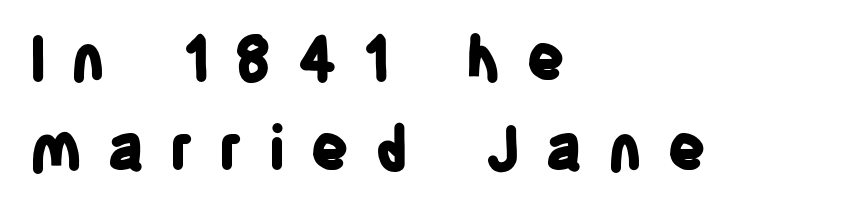
{"serif": "no", "italic": "no", "bold": "yes", "weight": "bold", "width": "condensed", "stroke_contrast": "low", "x_height": "large", "monospaced": "no", "underline": "no", "align": "left", "line_spacing": "normal", "line_spacing_ratio": 1.5, "letter_spacing": "wide", "letter_spacing_em": 0.42, "glyph_px": 60}
